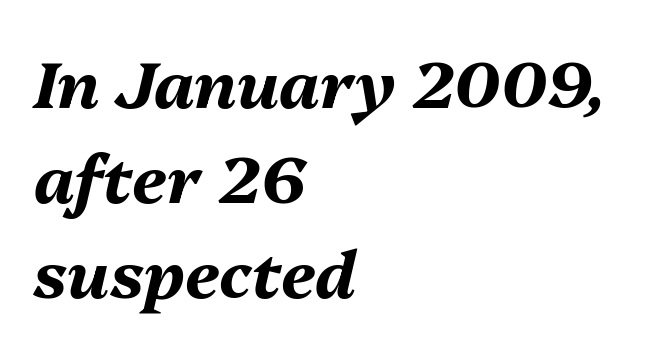
A student would call this left alignment; a typographer would say flush left, rag right. It's the slanting kind of type. Think of a printed novel: that variable character pitch is what you see here. Words appear dense and cohesive because spacing is normal. Compared with typical paragraphs, the rows here are spaced about the same. Does the weight exceed regular? Yes, all the way to bold.
